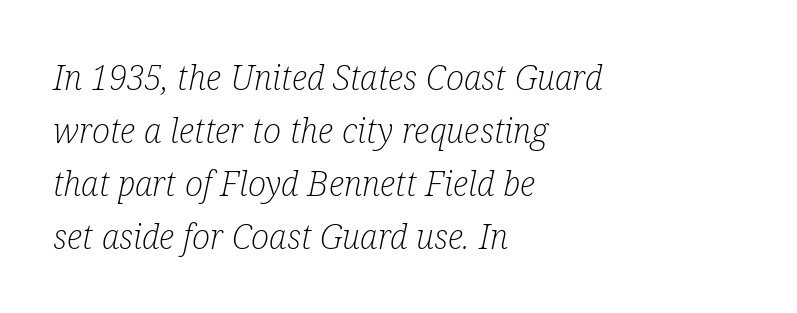
Q: Is the text bold? A: No.
Q: Is the text italic (slanted)? A: Yes, it leans right by about 12 degrees.
Q: Is the typeface a serif or a sans-serif typeface? A: Serif.
Q: Is the text underlined? A: No.
Q: How is the paragraph aligned? A: Left-aligned.
Q: Is the spacing between letters normal or unusually wide? A: Normal.
Q: Is the spacing between lines tight, normal or loose? A: Normal.
Q: Width (condensed, normal, or wide)? A: Condensed.
Q: Stroke contrast? A: Low.
Q: x-height? A: Medium.
Q: Monospaced? A: No.
